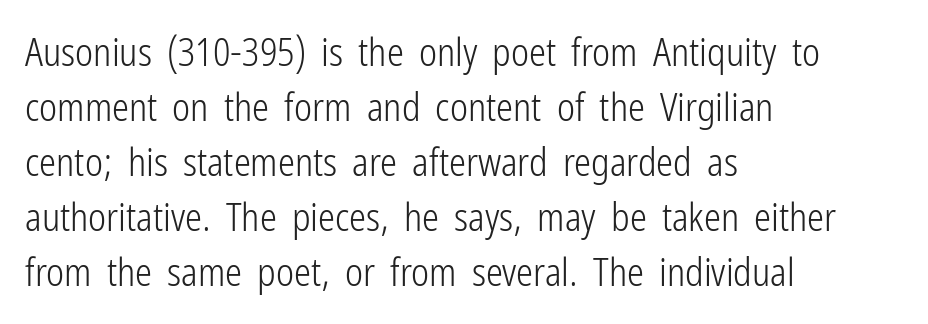
{"serif": "no", "italic": "no", "bold": "no", "weight": "light", "width": "condensed", "stroke_contrast": "low", "x_height": "medium", "monospaced": "no", "underline": "no", "align": "left", "line_spacing": "normal", "line_spacing_ratio": 1.45, "letter_spacing": "normal", "letter_spacing_em": 0.0, "glyph_px": 38}
